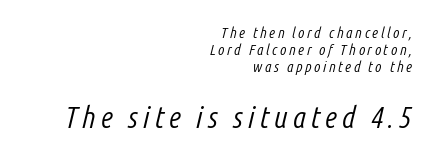
The image shows 30 px light, condensed type, italic (leaning right); set right-aligned, tight line spacing (1.15x), not underlined; the second (bottom) block is 2.0x larger; low stroke contrast and a medium x-height.
